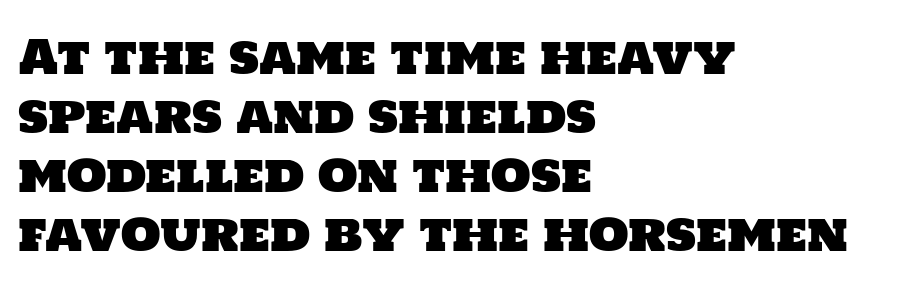
Q: Is the typeface a serif or a sans-serif typeface? A: Sans-serif.
Q: Is the text underlined? A: No.
Q: How is the paragraph aligned? A: Left-aligned.
Q: Is the spacing between letters normal or unusually wide? A: Normal.
Q: Is the spacing between lines tight, normal or loose? A: Normal.
Q: Width (condensed, normal, or wide)? A: Normal.
Q: Stroke contrast? A: Low.
Q: x-height? A: Large.
Q: Monospaced? A: No.
